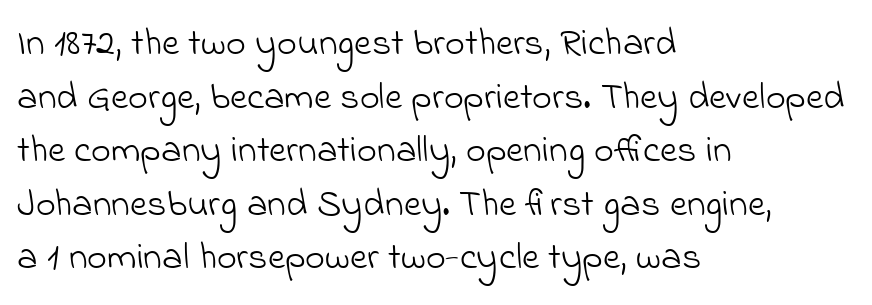
The image shows 38 px light sans-serif type; set left-aligned, normal line spacing (1.41x), normal letter spacing, not underlined; low stroke contrast and a small x-height.
